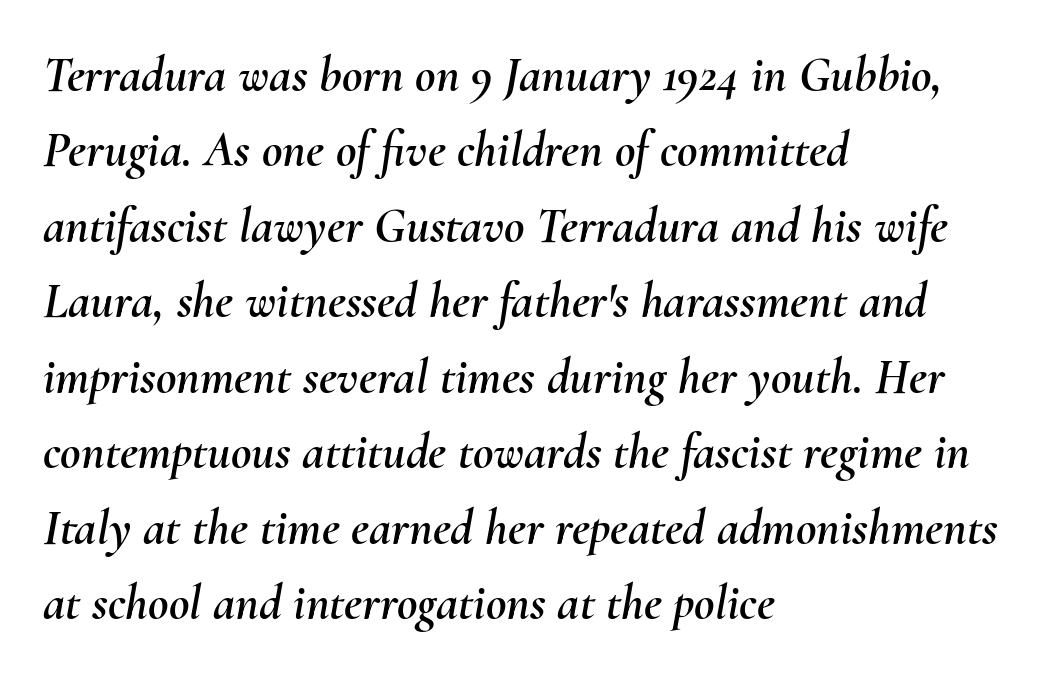
The image shows 50 px text type, italic (leaning right); set left-aligned, normal line spacing (1.51x), normal letter spacing, not underlined; medium stroke contrast and a small x-height.
